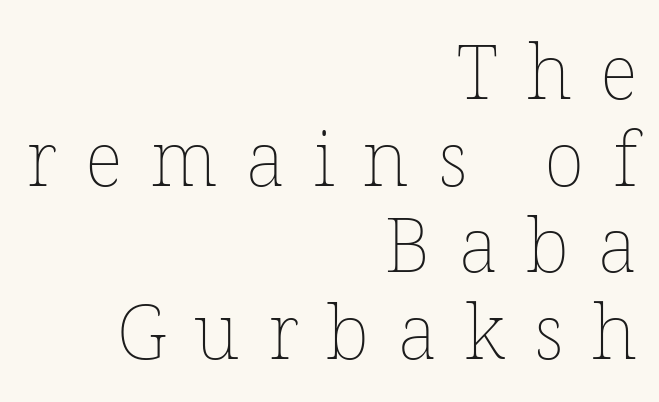
Q: Is the text bold? A: No.
Q: Is the text italic (slanted)? A: No, it is upright.
Q: Is the text underlined? A: No.
Q: How is the paragraph aligned? A: Right-aligned.
Q: Is the spacing between letters normal or unusually wide? A: Unusually wide.
Q: Is the spacing between lines tight, normal or loose? A: Tight.
Q: Width (condensed, normal, or wide)? A: Normal.
Q: Stroke contrast? A: Low.
Q: x-height? A: Medium.
Q: Monospaced? A: No.
